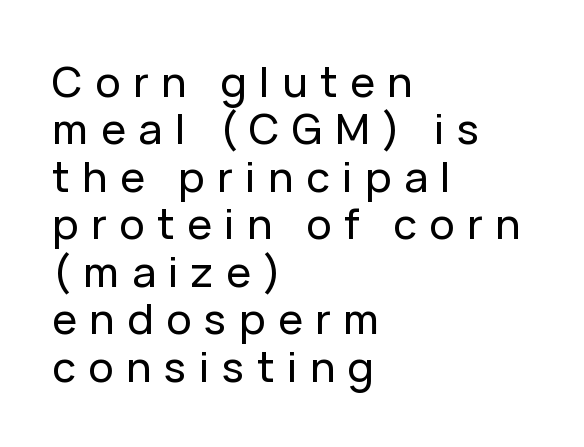
The image shows 42 px sans-serif type, upright; set left-aligned, tight line spacing (1.13x), unusually wide letter spacing (+0.3 em), not underlined; low stroke contrast and a medium x-height.
